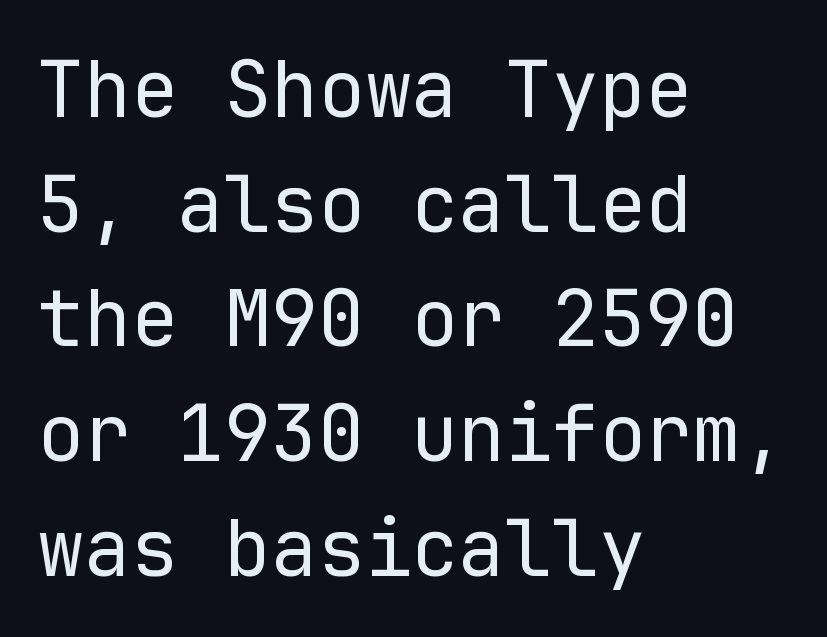
{"serif": "no", "italic": "no", "bold": "no", "weight": "regular", "width": "normal", "stroke_contrast": "low", "x_height": "medium", "monospaced": "yes", "underline": "no", "align": "left", "line_spacing": "normal", "line_spacing_ratio": 1.47, "letter_spacing": "normal", "letter_spacing_em": 0.0, "glyph_px": 78}
